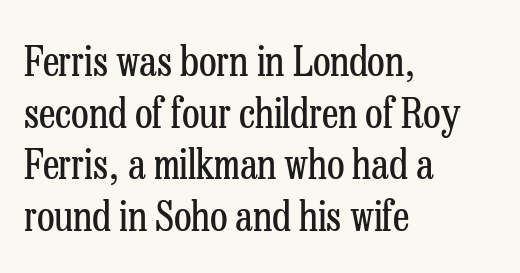
Honestly, the letter spacing is just normal — you wouldn't notice it. Where is the straight margin? On the left. Does the type have serifs? Yes, each stem ends in a small foot. Normally led — the rows are evenly, conventionally spaced. The face looks like a standard text weight, possibly lighter. Varying glyph widths throughout — classic text-font behaviour.
